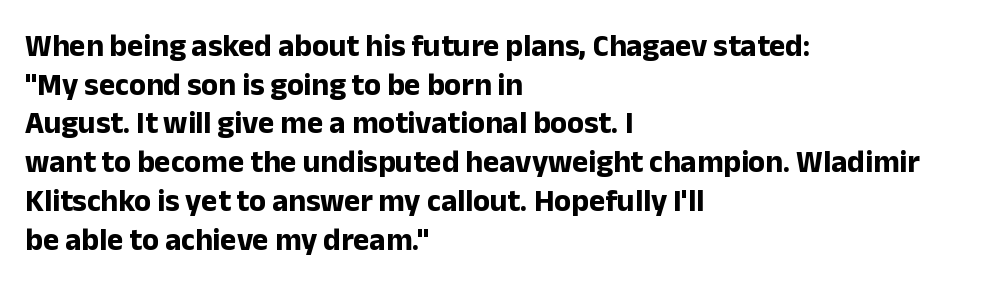
In CSS terms this would be text-align: left. A full-strength bold gives these letters their thick strokes. The rendering keeps characters at their native spacing. Stroke terminals: plain, sans-serif. Posture: straight, roman, zero tilt. Decoration check: the copy has no underline.
